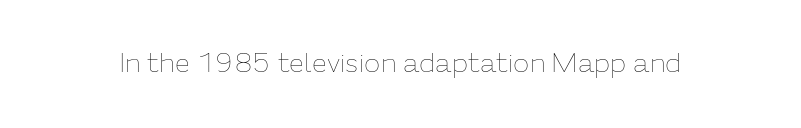
{"italic": "no", "bold": "no", "underline": "no", "letter_spacing": "normal", "letter_spacing_em": 0.0, "glyph_px": 27}
